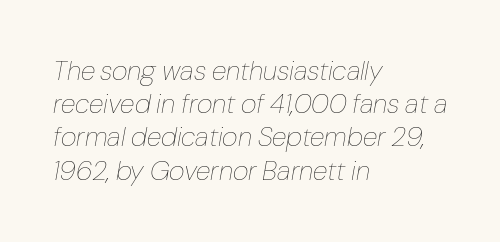
Q: Is the text bold? A: No.
Q: Is the text italic (slanted)? A: Yes, it leans right by about 10 degrees.
Q: Is the text underlined? A: No.
Q: How is the paragraph aligned? A: Left-aligned.
Q: Is the spacing between letters normal or unusually wide? A: Normal.
